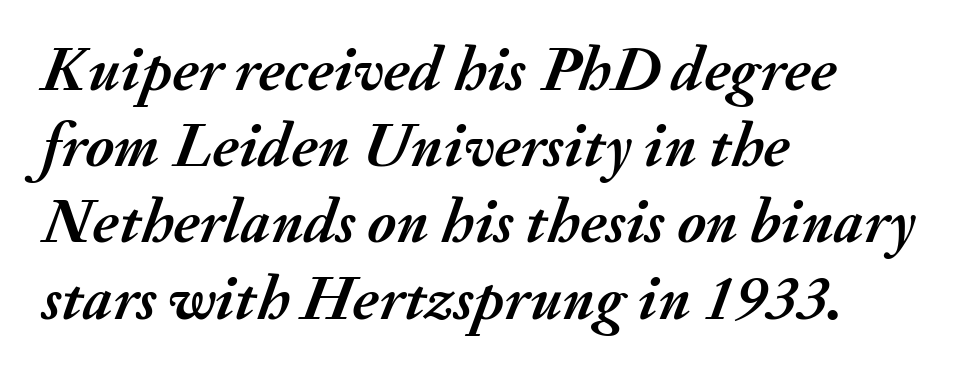
Letter spacing: default. Horizontal alignment here is leftward, the default for most running prose. Each letter keeps its own natural width here, so spacing adapts to shape. Has an underline been added? It has not. The face used here has a pronounced slope to its letters. Summary of weight: heavy, a full bold.
